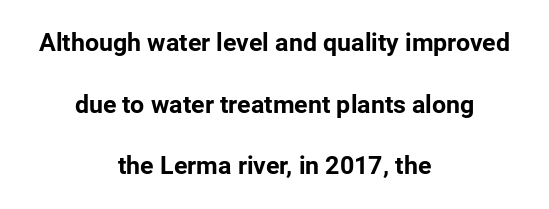
Caption: bold face, heavy strokes. The rendering uses a large line-height, opening up the rows. Bare-footed words on every line. Neither beginnings nor endings align; midpoints do. Unlike italic type, these characters show no tilt at all.
